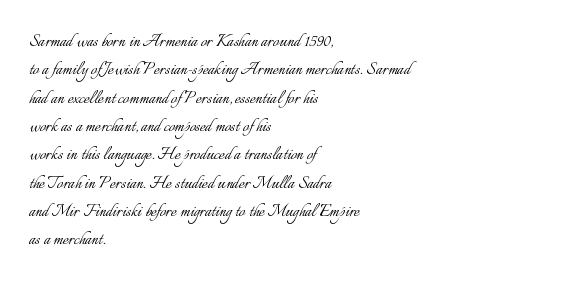
Evenly set lines give the paragraph a standard silhouette. Students, note that the glyphs here touch the page at normal intervals. Typeset ragged right — the left edge is the straight one.
